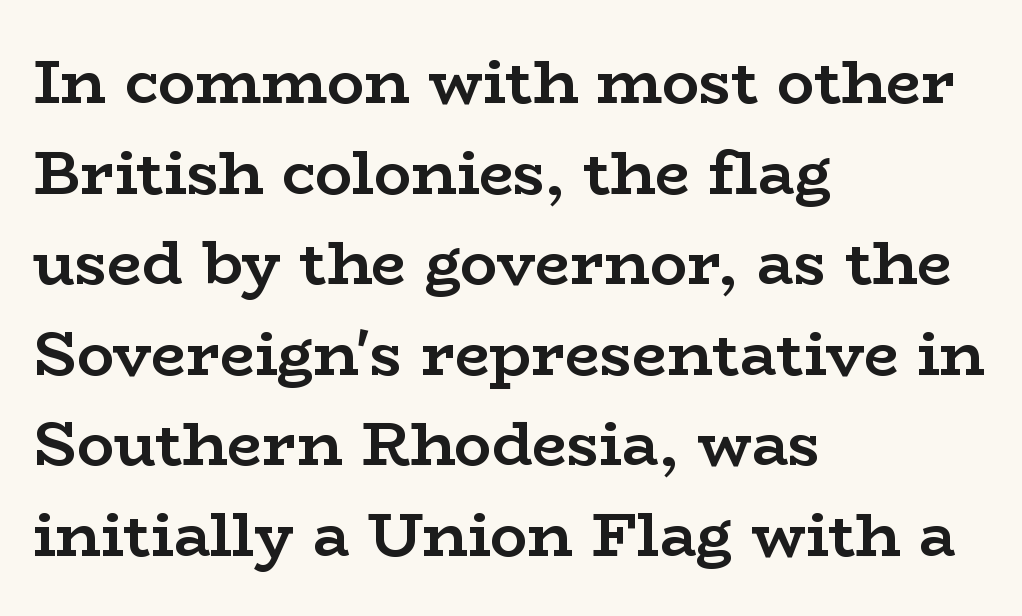
Q: Is the text bold? A: Yes.
Q: Is the text italic (slanted)? A: No, it is upright.
Q: Is the typeface a serif or a sans-serif typeface? A: Serif.
Q: Is the text underlined? A: No.
Q: How is the paragraph aligned? A: Left-aligned.
Q: Is the spacing between letters normal or unusually wide? A: Normal.
Q: Is the spacing between lines tight, normal or loose? A: Normal.
Q: Width (condensed, normal, or wide)? A: Wide.
Q: Stroke contrast? A: Low.
Q: x-height? A: Medium.
Q: Monospaced? A: No.
